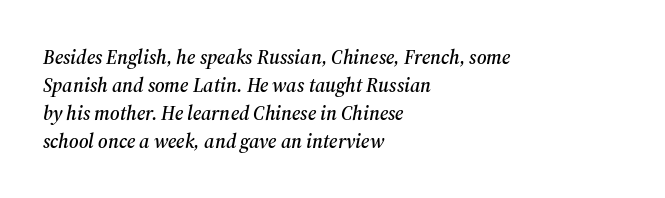
{"italic": "yes", "lean": "right", "slant_degrees": 12, "underline": "no", "align": "left", "line_spacing": "normal", "line_spacing_ratio": 1.4, "letter_spacing": "normal", "letter_spacing_em": 0.0, "glyph_px": 20}
